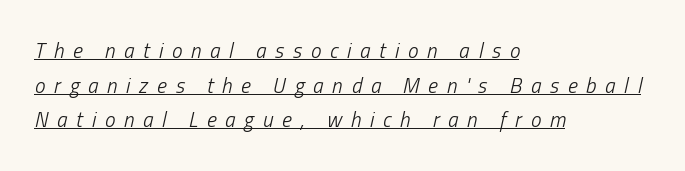
Q: Is the text bold? A: No.
Q: Is the text italic (slanted)? A: Yes, it leans right by about 13 degrees.
Q: Is the text underlined? A: Yes.
Q: How is the paragraph aligned? A: Left-aligned.
Q: Is the spacing between letters normal or unusually wide? A: Unusually wide.
Q: Is the spacing between lines tight, normal or loose? A: Normal.
